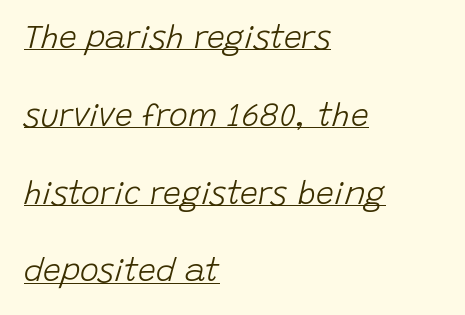
The image shows 32 px light type, italic (leaning right); set left-aligned, loose line spacing (2.43x), normal letter spacing, underlined; low stroke contrast and a large x-height.
